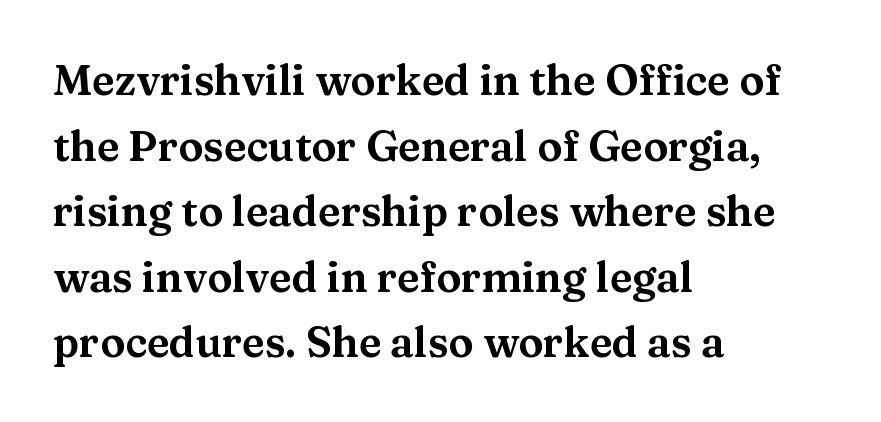
Q: Is the text italic (slanted)? A: No, it is upright.
Q: Is the typeface a serif or a sans-serif typeface? A: Serif.
Q: Is the text underlined? A: No.
Q: How is the paragraph aligned? A: Left-aligned.
Q: Is the spacing between letters normal or unusually wide? A: Normal.
Q: Is the spacing between lines tight, normal or loose? A: Normal.
Q: Width (condensed, normal, or wide)? A: Wide.
Q: Stroke contrast? A: Medium.
Q: x-height? A: Medium.
Q: Monospaced? A: No.
